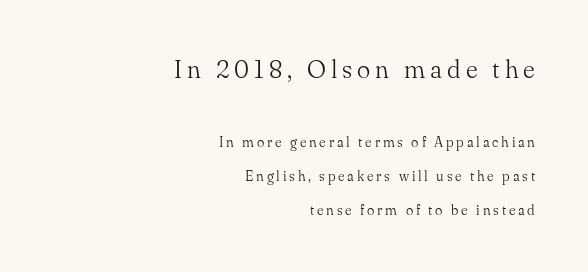
The image shows 25 px text type, upright; set right-aligned, loose line spacing (2.41x), unusually wide letter spacing (+0.2 em), not underlined; the first (top) block is 1.79x larger.
